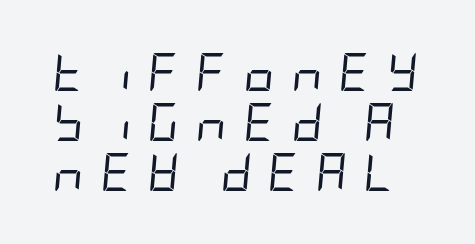
Q: Is the text bold? A: No.
Q: Is the text italic (slanted)? A: Yes, it leans right by about 5 degrees.
Q: Is the text underlined? A: No.
Q: Is the spacing between letters normal or unusually wide? A: Unusually wide.
Q: Is the spacing between lines tight, normal or loose? A: Normal.
Q: Width (condensed, normal, or wide)? A: Condensed.
Q: Stroke contrast? A: Low.
Q: x-height? A: Large.
